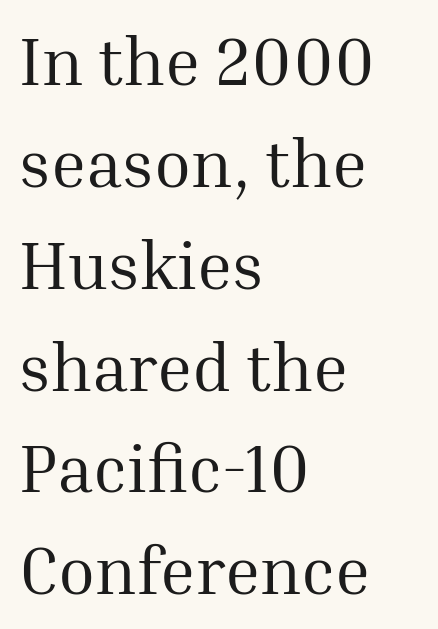
The image shows 67 px regular-weight serif type, upright; set left-aligned, normal line spacing (1.52x), normal letter spacing, not underlined; medium stroke contrast and a medium x-height.
